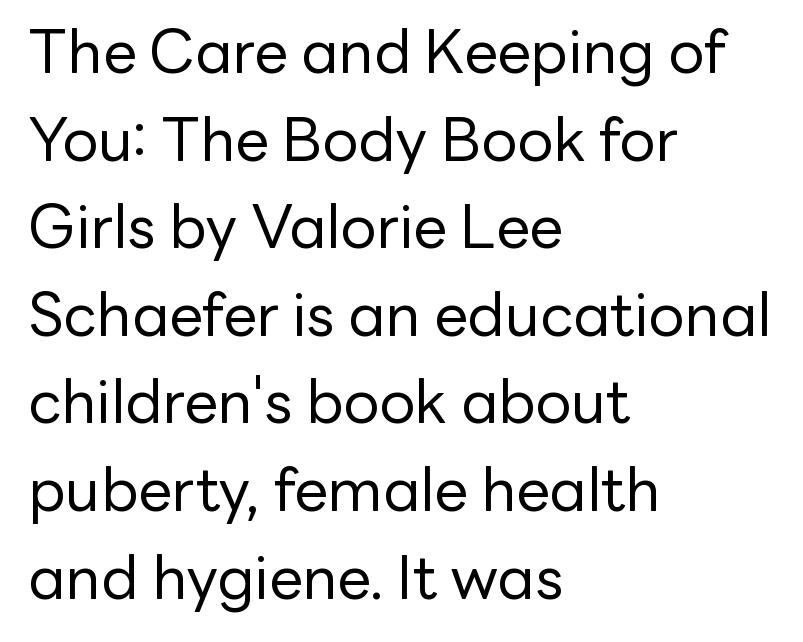
Any mark beneath the type? The region is blank. Ordinary non-slanted type is in use. Stroke terminals: plain, sans-serif. The weight tops out at a normal text grade. Every row of glyphs begins at an identical x-position on the left. The rendering uses a moderate line-height, typical for paragraphs.
